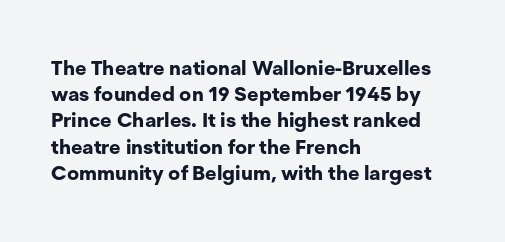
Q: Is the text bold? A: Yes.
Q: Is the text italic (slanted)? A: No, it is upright.
Q: Is the text underlined? A: No.
Q: How is the paragraph aligned? A: Left-aligned.
Q: Is the spacing between letters normal or unusually wide? A: Normal.
Q: Is the spacing between lines tight, normal or loose? A: Normal.
